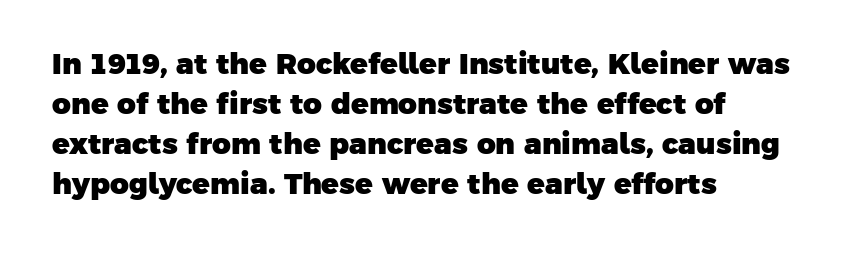
Short and long lines alike share a common starting point at left. This sample has the flowing, uneven cadence of proportional lettering. Decoration check: the copy has no underline. Here the glyphs are tracked normally, forming tight word shapes. This sample uses a sans-serif face. Vertical spacing — default.
